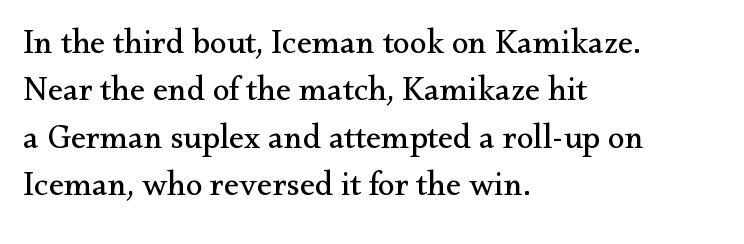
Italic: no, the glyphs are upright roman. Students, observe: this is what conventionally led text looks like. The font sits on the lighter half of the weight spectrum, regular included. The paragraph shown leans on its left margin. In terms of letterform style, serifs are clearly present.
